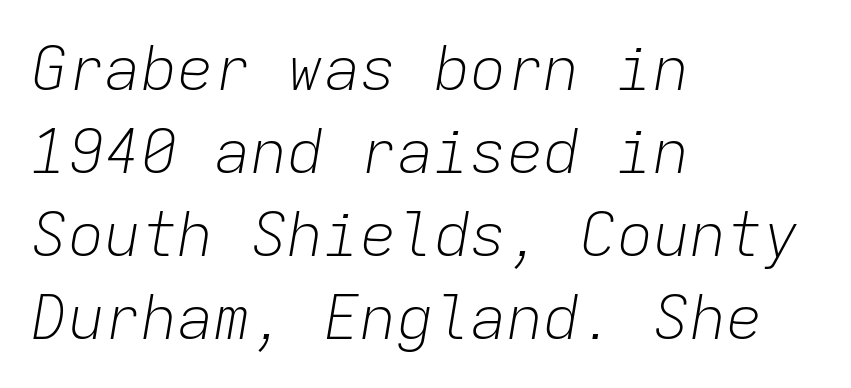
Q: Is the text bold? A: No.
Q: Is the text italic (slanted)? A: Yes, it leans right by about 9 degrees.
Q: Is the text underlined? A: No.
Q: How is the paragraph aligned? A: Left-aligned.
Q: Is the spacing between letters normal or unusually wide? A: Normal.
Q: Is the spacing between lines tight, normal or loose? A: Normal.
Q: Width (condensed, normal, or wide)? A: Normal.
Q: Stroke contrast? A: Low.
Q: x-height? A: Medium.
Q: Monospaced? A: Yes.
